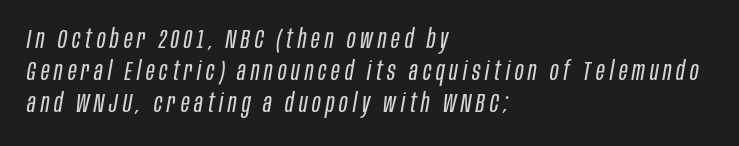
Q: Is the text bold? A: No.
Q: Is the text italic (slanted)? A: Yes, it leans right by about 10 degrees.
Q: Is the text underlined? A: No.
Q: How is the paragraph aligned? A: Left-aligned.
